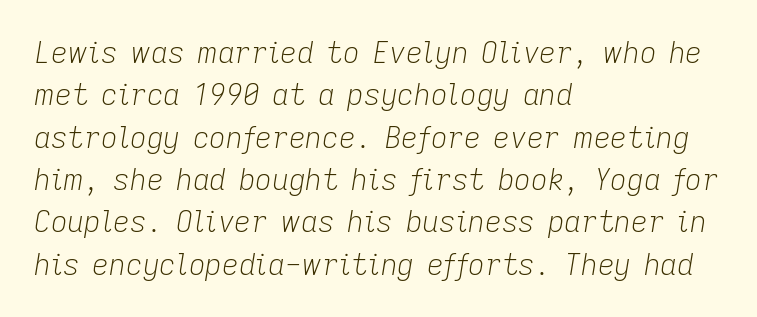
The image shows 29 px light type, italic (leaning right); set left-aligned, normal line spacing (1.46x), normal letter spacing, not underlined; low stroke contrast and a medium x-height.
